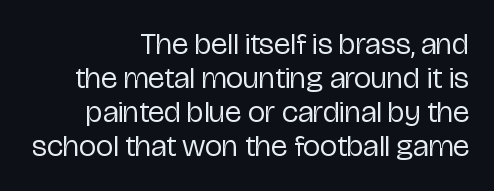
{"serif": "no", "italic": "no", "bold": "no", "weight": "regular", "width": "condensed", "stroke_contrast": "low", "x_height": "medium", "monospaced": "no", "underline": "no", "align": "right", "line_spacing": "tight", "line_spacing_ratio": 1.1, "letter_spacing": "normal", "letter_spacing_em": 0.0, "glyph_px": 31}
